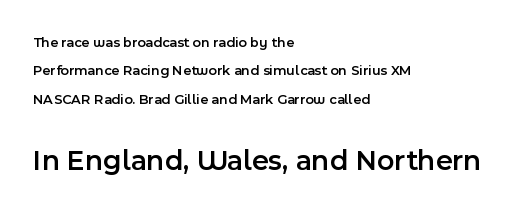
{"serif": "no", "italic": "no", "bold": "semi", "weight": "semibold", "width": "normal", "x_height": "medium", "monospaced": "no", "underline": "no", "align": "left", "line_spacing": "loose", "line_spacing_ratio": 2.03, "letter_spacing": "normal", "letter_spacing_em": 0.0, "larger_block": "second", "size_ratio": 2.07, "glyph_px": 29}
